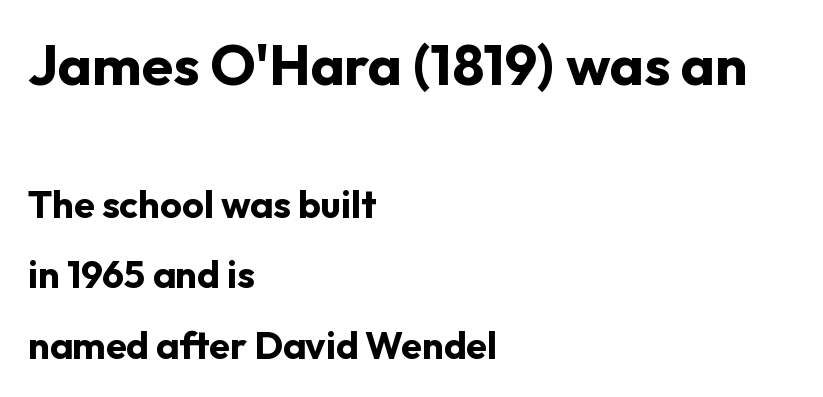
Observe the absence of serifs on each vertical stroke in this sample. Visually, the top section dominates because its glyphs are scaled up. The typesetter chose a ragged-right arrangement here. Varying glyph widths throughout — classic text-font behaviour. A dark, heavy texture on the line: the type is bold.
